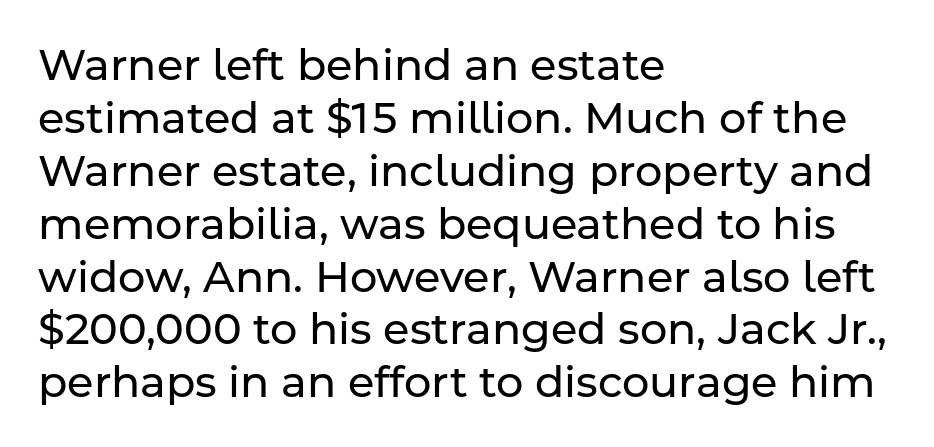
Is the type heavy? It reads as light-to-regular instead. A typesetter would call this proportional, since set widths differ per character. The rendering anchors every line to the left-hand side. Does the lettering tilt? It doesn't — this is upright.
